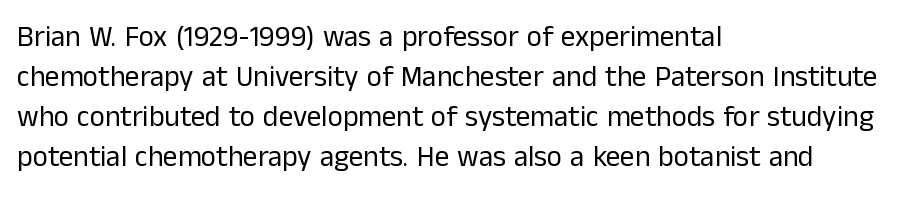
The glyphs in this specimen are sans serif. Here the designer chose a conventional face with non-uniform glyph widths. Stroke mass is kept to a normal reading level or below. The passage shown has conventional tracking throughout. Decoration check: the copy has no underline.
